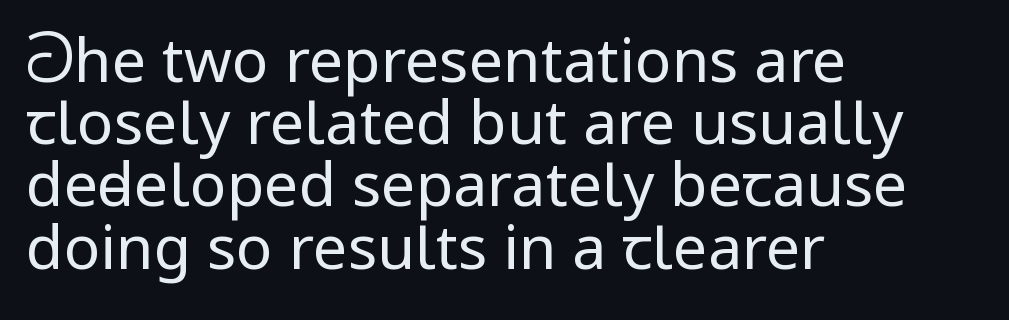
Q: Is the text bold? A: No.
Q: Is the text italic (slanted)? A: No, it is upright.
Q: Is the typeface a serif or a sans-serif typeface? A: Sans-serif.
Q: Is the text underlined? A: No.
Q: How is the paragraph aligned? A: Left-aligned.
Q: Is the spacing between letters normal or unusually wide? A: Normal.
Q: Is the spacing between lines tight, normal or loose? A: Tight.
Q: Width (condensed, normal, or wide)? A: Condensed.
Q: Stroke contrast? A: Low.
